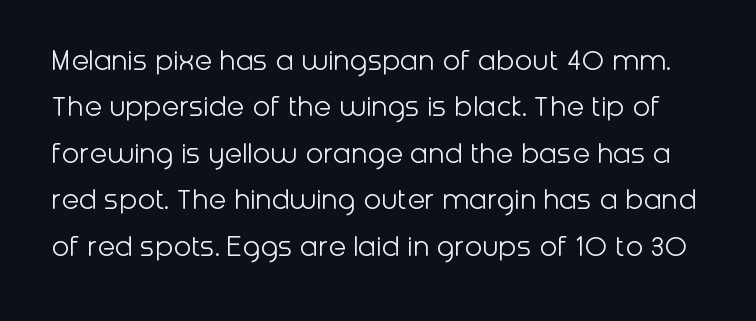
Note: no serifs on the glyphs. The face used here is rendered with its standard letterfit. Is there much room between lines? A standard amount, neither cramped nor airy. The string is rendered with underlining switched off.
